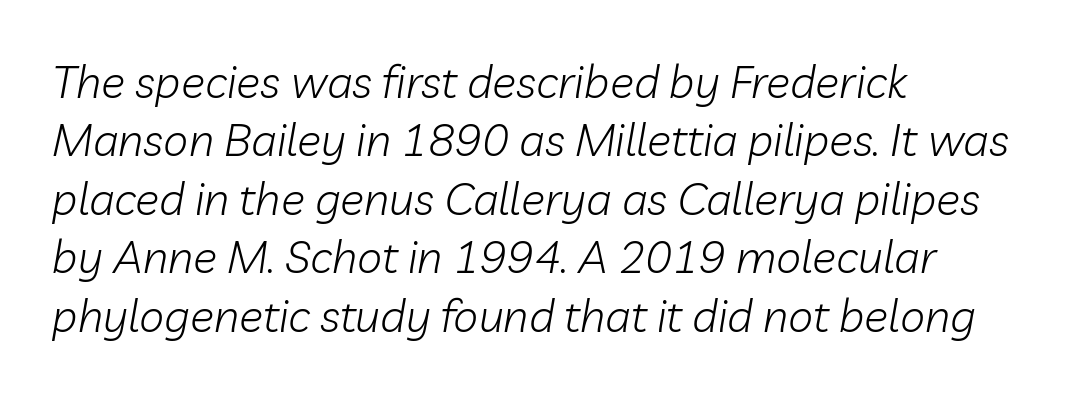
{"italic": "yes", "lean": "right", "slant_degrees": 10, "bold": "no", "weight": "light", "width": "normal", "stroke_contrast": "low", "x_height": "medium", "monospaced": "no", "underline": "no", "align": "left", "line_spacing": "normal", "line_spacing_ratio": 1.3, "letter_spacing": "normal", "letter_spacing_em": 0.0, "glyph_px": 45}
